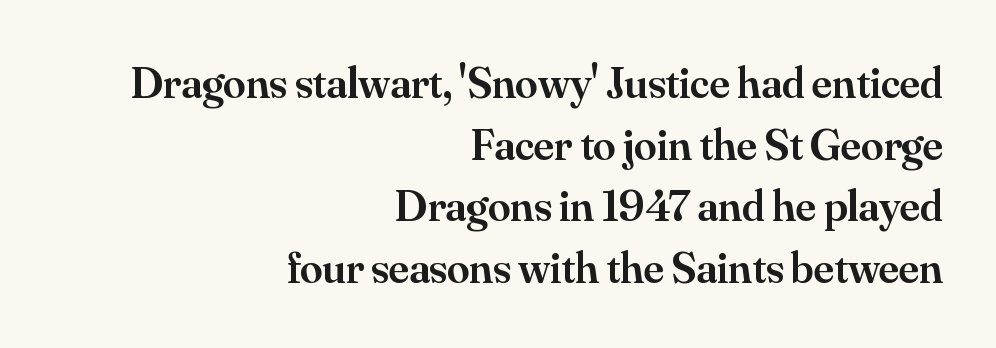
{"serif": "yes", "italic": "no", "bold": "semi", "weight": "semibold", "width": "normal", "stroke_contrast": "medium", "x_height": "small", "monospaced": "no", "underline": "no", "align": "right", "line_spacing": "normal", "line_spacing_ratio": 1.37, "letter_spacing": "normal", "letter_spacing_em": 0.0, "glyph_px": 45}
